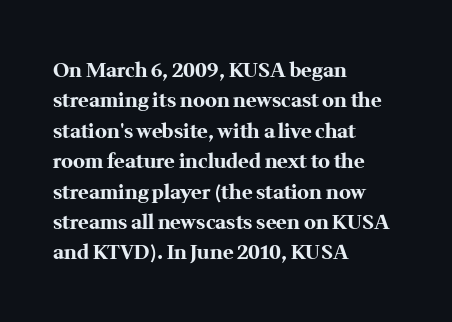
Heavy, bold letterforms. The rendering anchors every line to the left-hand side. The line-height multiplier appears to be the usual default. Style check: upright. There is no visible air inserted between adjacent glyphs. Descenders hang freely into open space.
